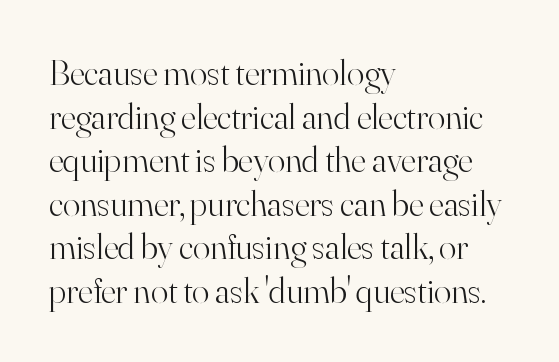
Q: Is the text bold? A: No.
Q: Is the text italic (slanted)? A: No, it is upright.
Q: Is the typeface a serif or a sans-serif typeface? A: Serif.
Q: Is the text underlined? A: No.
Q: How is the paragraph aligned? A: Left-aligned.
Q: Is the spacing between letters normal or unusually wide? A: Normal.
Q: Width (condensed, normal, or wide)? A: Normal.
Q: Stroke contrast? A: High.
Q: x-height? A: Small.
Q: Monospaced? A: No.
